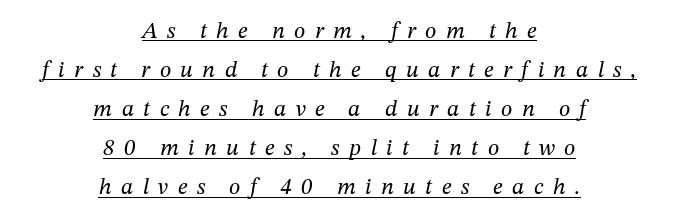
The image shows 23 px text type, italic (leaning right); set centered, normal line spacing (1.7x), unusually wide letter spacing (+0.41 em), underlined.
